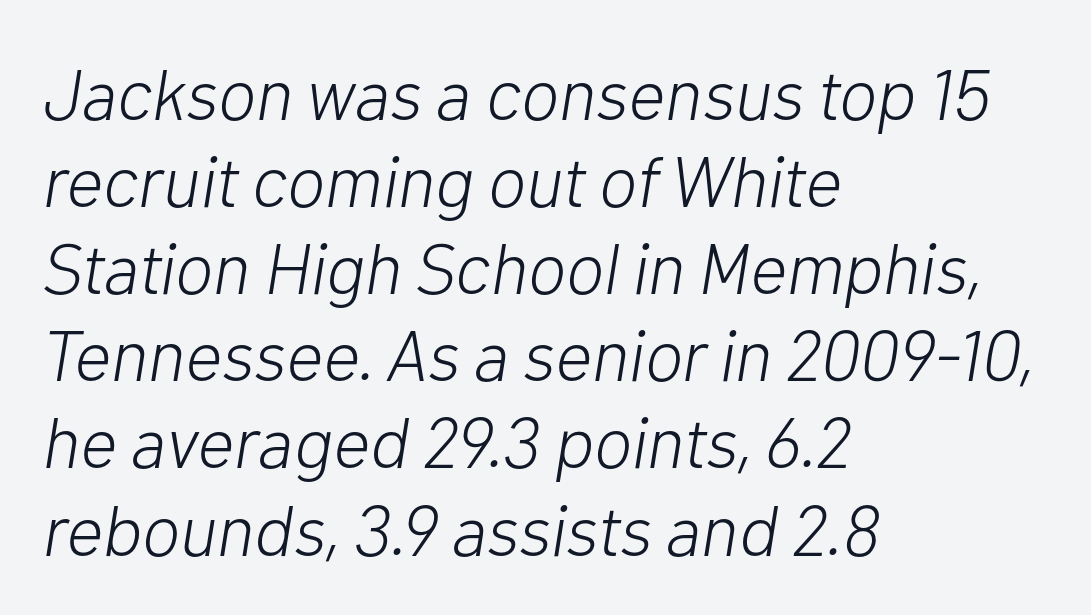
{"italic": "yes", "lean": "right", "slant_degrees": 10, "bold": "no", "weight": "light", "width": "normal", "stroke_contrast": "low", "x_height": "medium", "monospaced": "no", "underline": "no", "align": "left", "line_spacing_ratio": 1.21, "letter_spacing": "normal", "letter_spacing_em": 0.0, "glyph_px": 72}
